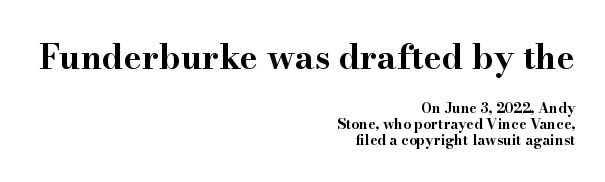
The image shows 34 px bold, wide serif type, upright; set right-aligned, line spacing 1.16x, normal letter spacing, not underlined; the first (top) block is 2.43x larger; high stroke contrast and a small x-height.
